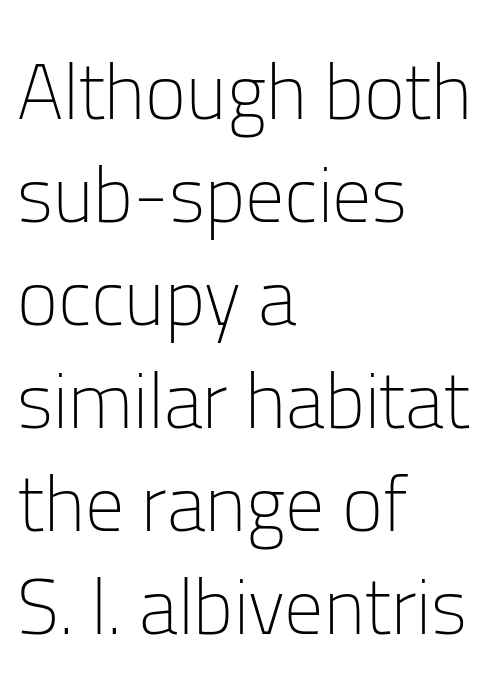
Leftover space on each line is placed entirely after the last word. Nope, not italic — everything's standing straight. A light-to-regular cut is what we see here. The rendering uses natural spacing where letterforms have individual widths. Compared with typical body copy, the letter spacing here is the same.
